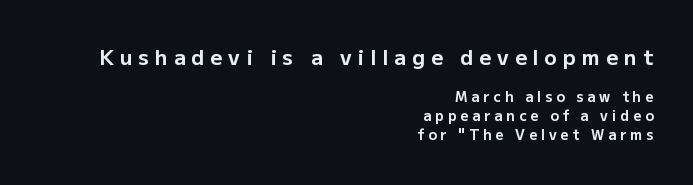
Characters follow at a spacing far wider than the type designer built in. Compared with typical paragraphs, the rows here are spaced about the same. Each line ends at the same right margin while the left side varies. Type without underlining.
